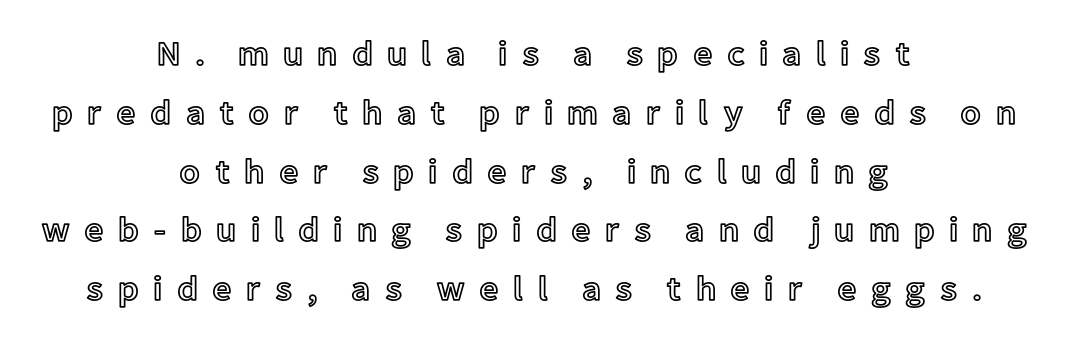
Proportional: the letters do not fall into vertical columns. The lines are quadded center. Anything drawn beneath the words? Only blank space. A roman cut, with each character standing at attention. The passage shown has open, widely tracked lettering throughout.
